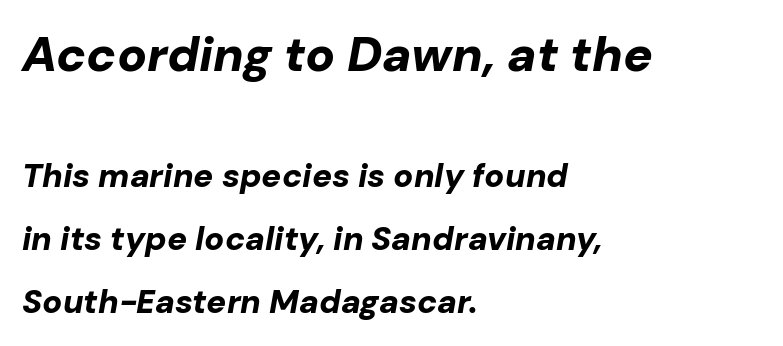
The image shows 49 px bold type, italic (leaning right); set left-aligned, loose line spacing (1.9x), normal letter spacing, not underlined; the first (top) block is 1.48x larger; low stroke contrast and a medium x-height.
